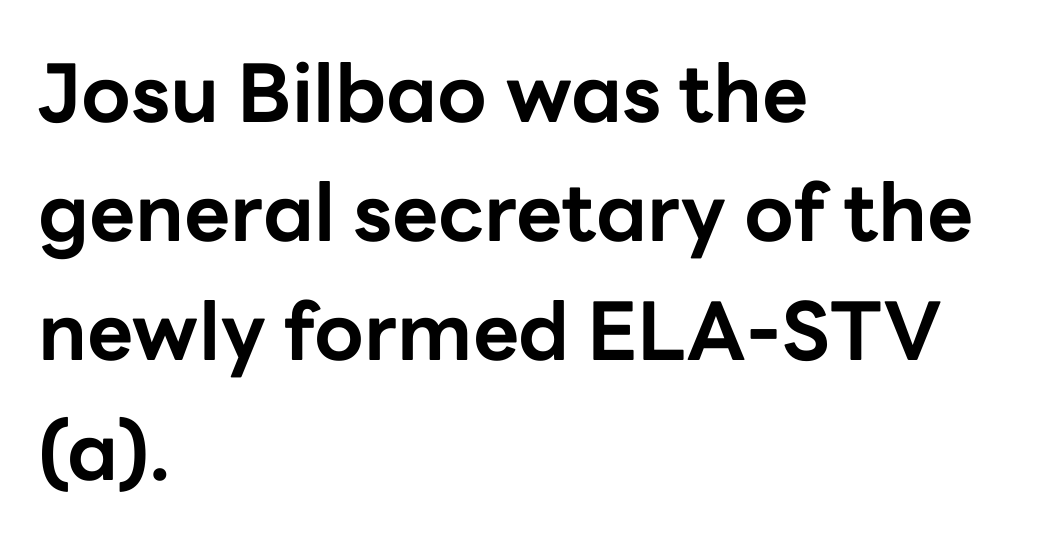
The image shows 80 px bold sans-serif type, upright; set left-aligned, normal line spacing (1.49x), normal letter spacing, not underlined; low stroke contrast and a medium x-height.
